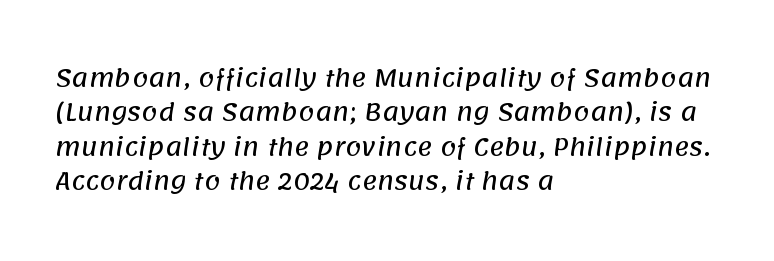
Q: Is the text underlined? A: No.
Q: How is the paragraph aligned? A: Left-aligned.
Q: Is the spacing between letters normal or unusually wide? A: Normal.
Q: Is the spacing between lines tight, normal or loose? A: Normal.
